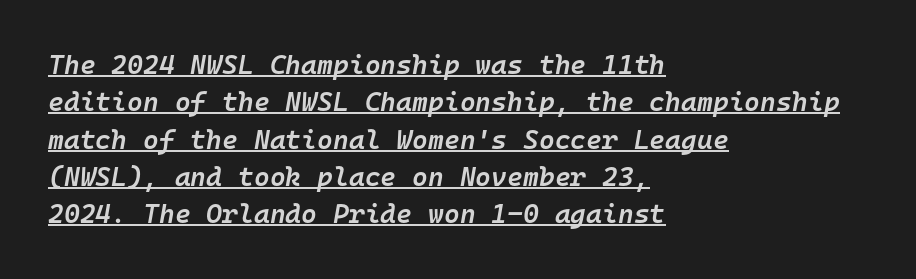
Q: Is the text bold? A: Semi-bold.
Q: Is the text italic (slanted)? A: Yes, it leans right by about 10 degrees.
Q: Is the text underlined? A: Yes.
Q: How is the paragraph aligned? A: Left-aligned.
Q: Is the spacing between letters normal or unusually wide? A: Normal.
Q: Is the spacing between lines tight, normal or loose? A: Normal.
